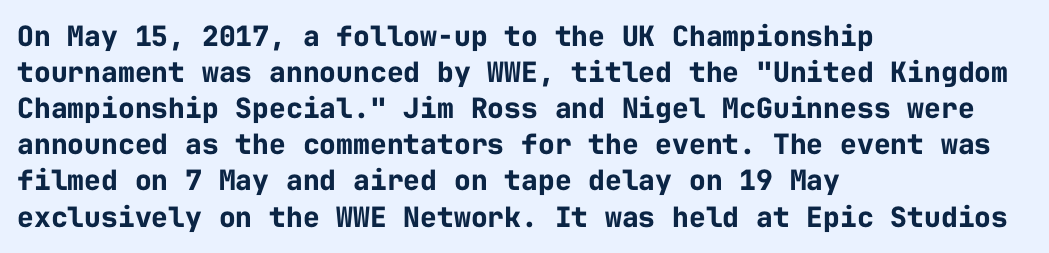
The image shows 28 px bold sans-serif type, upright, monospaced; set left-aligned, normal line spacing (1.29x), normal letter spacing, not underlined; low stroke contrast and a medium x-height.
